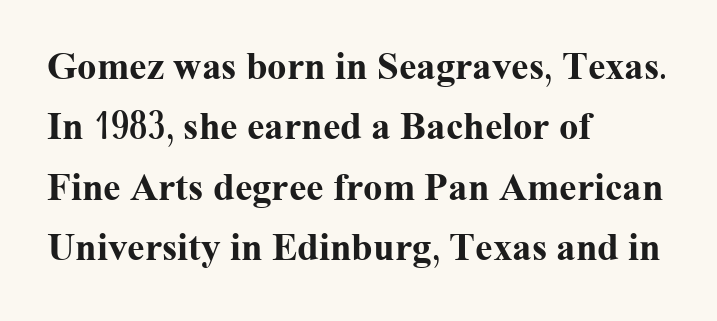
Varying glyph widths throughout — classic text-font behaviour. Each glyph is drawn with heavy, bold strokes. The letters stand upright; this is a roman face. This rendering features lettering with no underline. One-word summary of the alignment: left.
